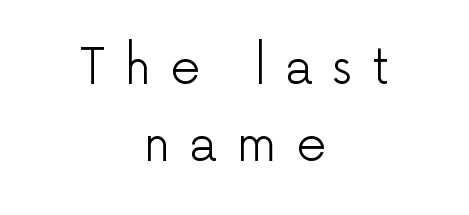
Q: Is the text bold? A: No.
Q: Is the text italic (slanted)? A: No, it is upright.
Q: Is the typeface a serif or a sans-serif typeface? A: Sans-serif.
Q: Is the text underlined? A: No.
Q: How is the paragraph aligned? A: Centered.
Q: Is the spacing between letters normal or unusually wide? A: Unusually wide.
Q: Is the spacing between lines tight, normal or loose? A: Normal.
Q: Width (condensed, normal, or wide)? A: Normal.
Q: Stroke contrast? A: Low.
Q: x-height? A: Medium.
Q: Monospaced? A: No.
